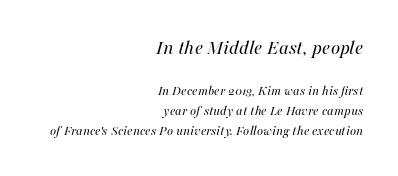
The image shows 21 px text type, italic (leaning right); set right-aligned, normal line spacing (1.44x), normal letter spacing, not underlined; the first (top) block is 1.5x larger.
